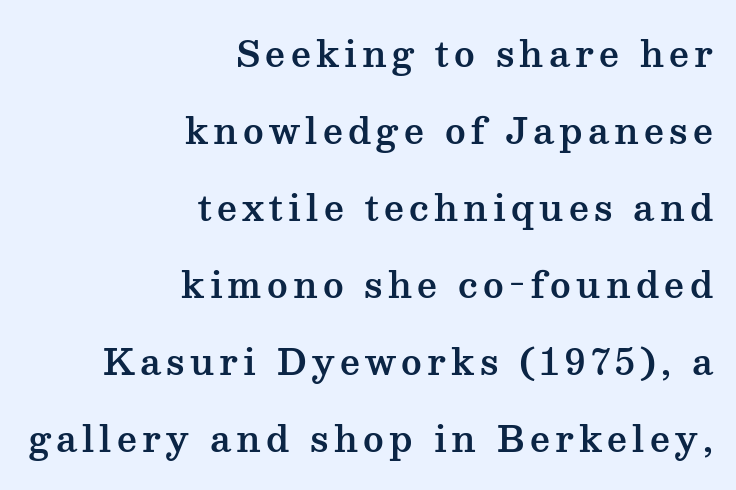
The type family on display is of the serif kind. Glance below the letters and you will spot only blank space. Whoever set this chose breathing room over compactness in the vertical rhythm. A flush-right, rag-left setting is used for this passage. The letters stand straight up with perfectly vertical stems.
